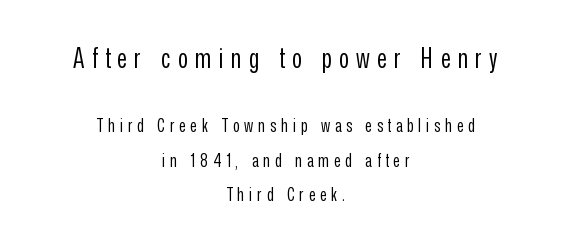
{"italic": "no", "bold": "no", "underline": "no", "align": "center", "line_spacing": "loose", "line_spacing_ratio": 1.91, "letter_spacing": "wide", "letter_spacing_em": 0.27, "larger_block": "first", "size_ratio": 1.5, "glyph_px": 27}
